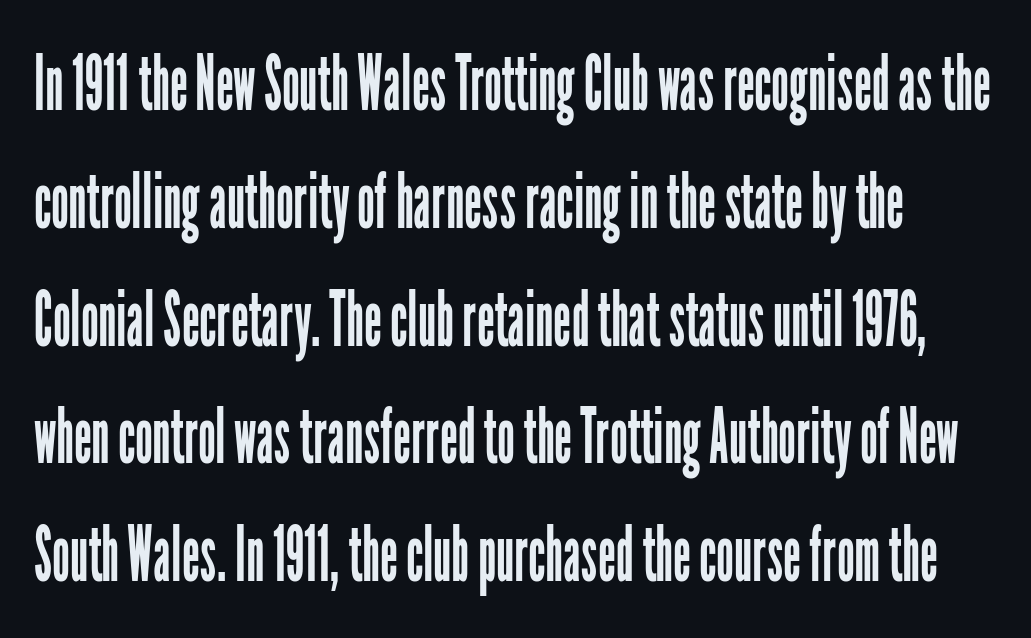
{"serif": "no", "italic": "no", "bold": "no", "weight": "regular", "width": "condensed", "stroke_contrast": "low", "x_height": "medium", "monospaced": "no", "underline": "no", "line_spacing": "normal", "line_spacing_ratio": 1.51, "letter_spacing": "normal", "letter_spacing_em": 0.0, "glyph_px": 78}
